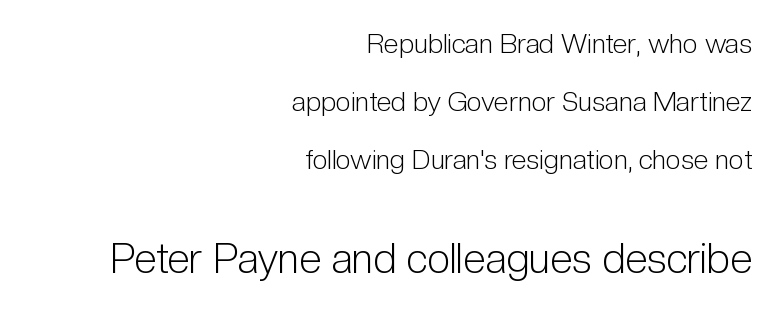
Q: Is the text bold? A: No.
Q: Is the text italic (slanted)? A: No, it is upright.
Q: Is the typeface a serif or a sans-serif typeface? A: Sans-serif.
Q: Is the text underlined? A: No.
Q: How is the paragraph aligned? A: Right-aligned.
Q: Is the spacing between letters normal or unusually wide? A: Normal.
Q: Is the spacing between lines tight, normal or loose? A: Loose.
Q: Which block of text is set in a larger size, the first (top) or the second (bottom)? A: The second (bottom) one.
Q: Width (condensed, normal, or wide)? A: Condensed.
Q: Stroke contrast? A: Low.
Q: x-height? A: Medium.
Q: Monospaced? A: No.
